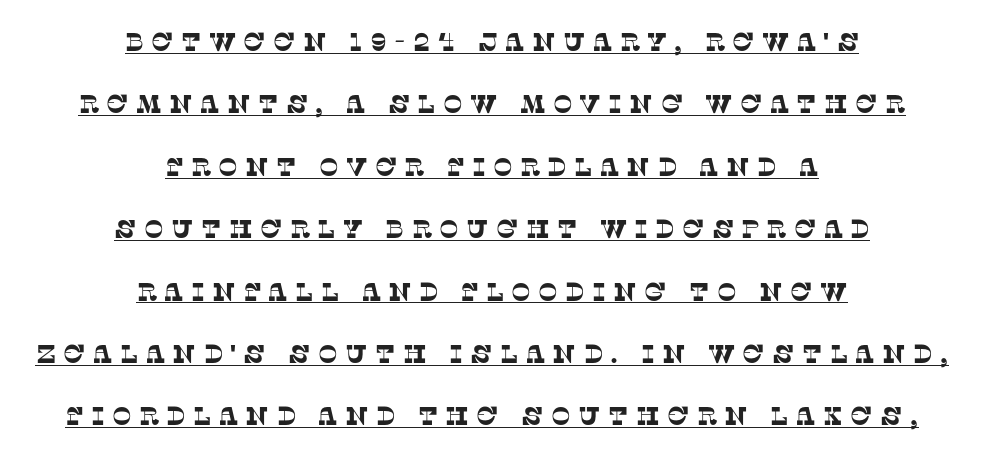
Q: Is the text underlined? A: Yes.
Q: How is the paragraph aligned? A: Centered.
Q: Is the spacing between letters normal or unusually wide? A: Unusually wide.
Q: Is the spacing between lines tight, normal or loose? A: Loose.
